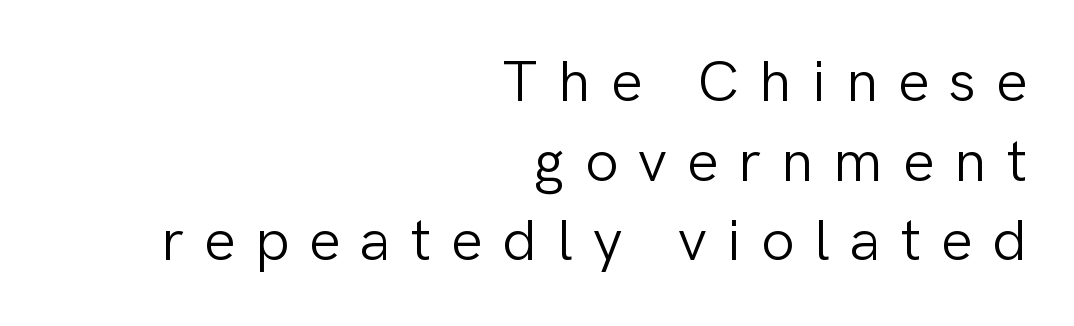
Q: Is the text bold? A: No.
Q: Is the text italic (slanted)? A: No, it is upright.
Q: Is the typeface a serif or a sans-serif typeface? A: Sans-serif.
Q: Is the text underlined? A: No.
Q: How is the paragraph aligned? A: Right-aligned.
Q: Is the spacing between letters normal or unusually wide? A: Unusually wide.
Q: Is the spacing between lines tight, normal or loose? A: Normal.
Q: Width (condensed, normal, or wide)? A: Normal.
Q: Stroke contrast? A: Low.
Q: x-height? A: Medium.
Q: Monospaced? A: No.
